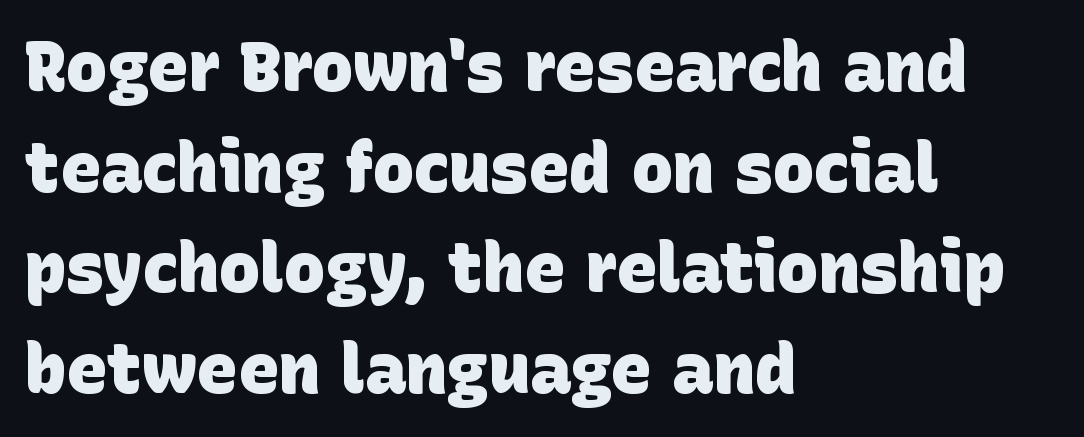
{"serif": "no", "bold": "yes", "weight": "heavy", "width": "normal", "stroke_contrast": "low", "x_height": "large", "monospaced": "no", "underline": "no", "align": "left", "line_spacing": "normal", "line_spacing_ratio": 1.46, "letter_spacing": "normal", "letter_spacing_em": 0.0, "glyph_px": 69}
